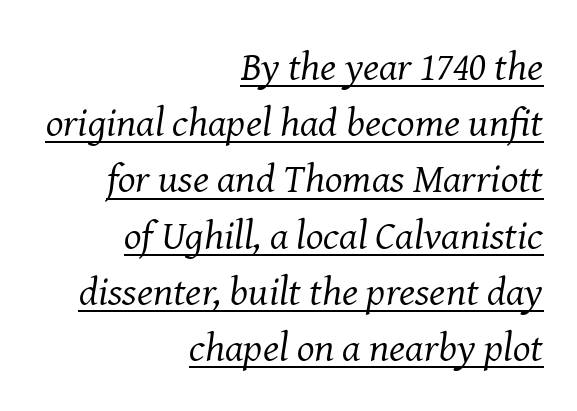
{"serif": "yes", "italic": "yes", "lean": "right", "slant_degrees": 8, "bold": "no", "weight": "regular", "width": "normal", "stroke_contrast": "medium", "x_height": "medium", "monospaced": "no", "underline": "yes", "align": "right", "line_spacing": "normal", "line_spacing_ratio": 1.37, "letter_spacing": "normal", "letter_spacing_em": 0.0, "glyph_px": 41}
